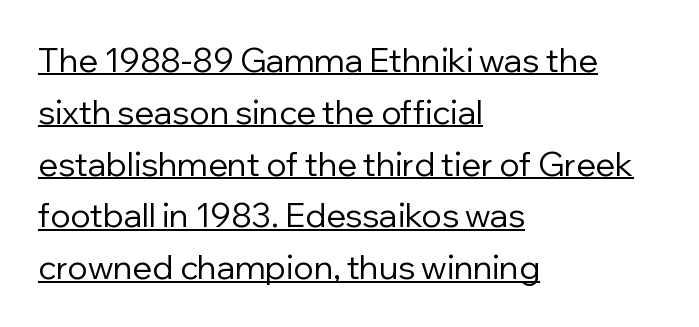
{"serif": "no", "italic": "no", "bold": "no", "weight": "regular", "width": "normal", "stroke_contrast": "low", "x_height": "medium", "monospaced": "no", "underline": "yes", "align": "left", "line_spacing": "normal", "line_spacing_ratio": 1.57, "letter_spacing": "normal", "letter_spacing_em": 0.0, "glyph_px": 33}
